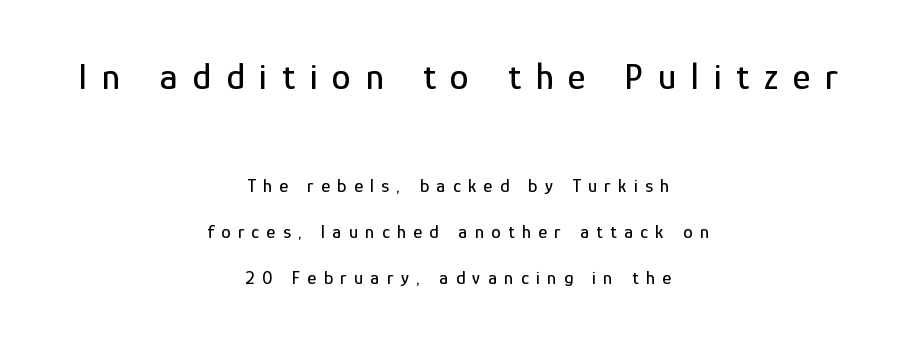
Q: Is the text italic (slanted)? A: No, it is upright.
Q: Is the typeface a serif or a sans-serif typeface? A: Sans-serif.
Q: Is the text underlined? A: No.
Q: How is the paragraph aligned? A: Centered.
Q: Is the spacing between letters normal or unusually wide? A: Unusually wide.
Q: Is the spacing between lines tight, normal or loose? A: Loose.
Q: Which block of text is set in a larger size, the first (top) or the second (bottom)? A: The first (top) one.
Q: Width (condensed, normal, or wide)? A: Condensed.
Q: Stroke contrast? A: Low.
Q: x-height? A: Medium.
Q: Monospaced? A: No.
